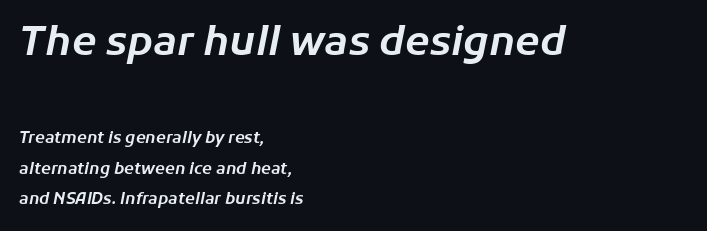
Is there much room between lines? Yes — plenty of vertical air separates them. The face used here is proportionally spaced, like ordinary book or web type. Observe the ordinary spacing: letters are neighbours, not strangers. This rendering features lettering with no underline. Character size in the leading block exceeds that of the trailing block.
